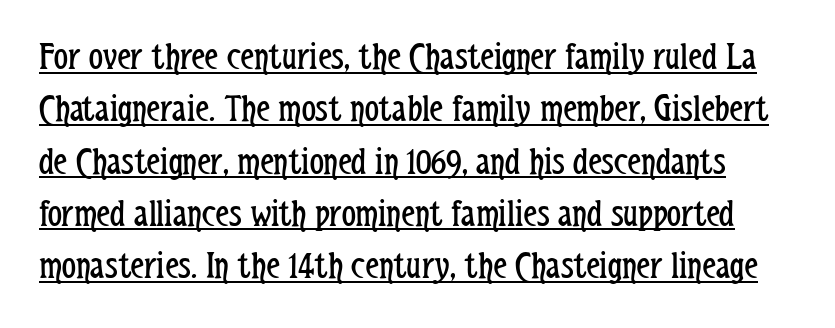
The image shows 39 px regular-weight, condensed sans-serif type, upright; set normal line spacing (1.34x), normal letter spacing, underlined; low stroke contrast and a medium x-height.
